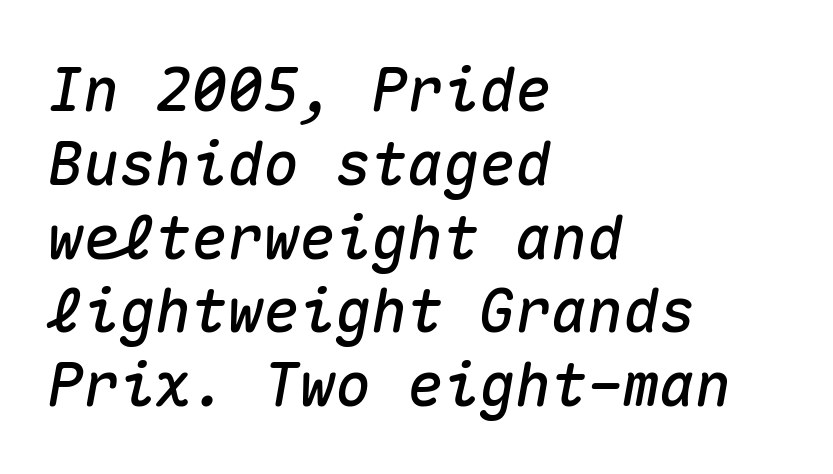
Q: Is the text italic (slanted)? A: Yes, it leans right by about 10 degrees.
Q: Is the text underlined? A: No.
Q: How is the paragraph aligned? A: Left-aligned.
Q: Is the spacing between letters normal or unusually wide? A: Normal.
Q: Width (condensed, normal, or wide)? A: Normal.
Q: Stroke contrast? A: Medium.
Q: x-height? A: Medium.
Q: Monospaced? A: Yes.
